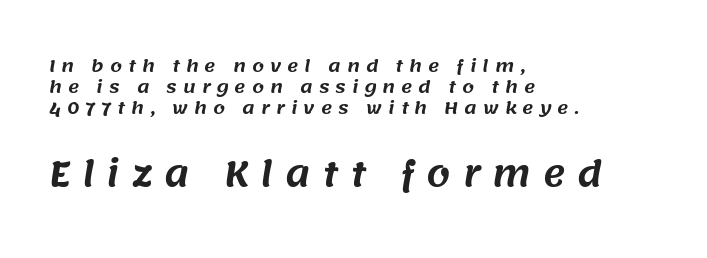
Block two is the big one; block one sits smaller above it. The gaps between neighbouring characters are conspicuously large. Any mark beneath the type? The region is blank. The lines sit at an ordinary, default distance from one another. Reading down the block, your eye returns to a fixed left position each line.
